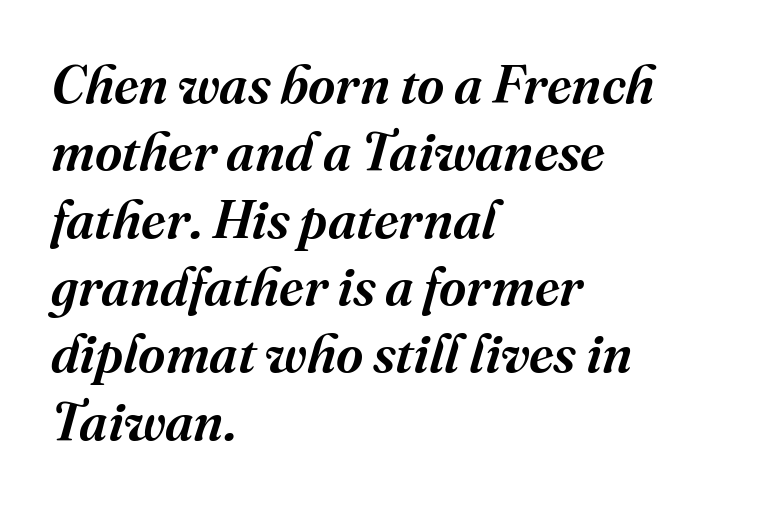
{"serif": "yes", "italic": "yes", "lean": "right", "slant_degrees": 16, "width": "normal", "stroke_contrast": "medium", "x_height": "medium", "monospaced": "no", "underline": "no", "align": "left", "line_spacing": "normal", "line_spacing_ratio": 1.27, "letter_spacing": "normal", "letter_spacing_em": 0.0, "glyph_px": 53}
